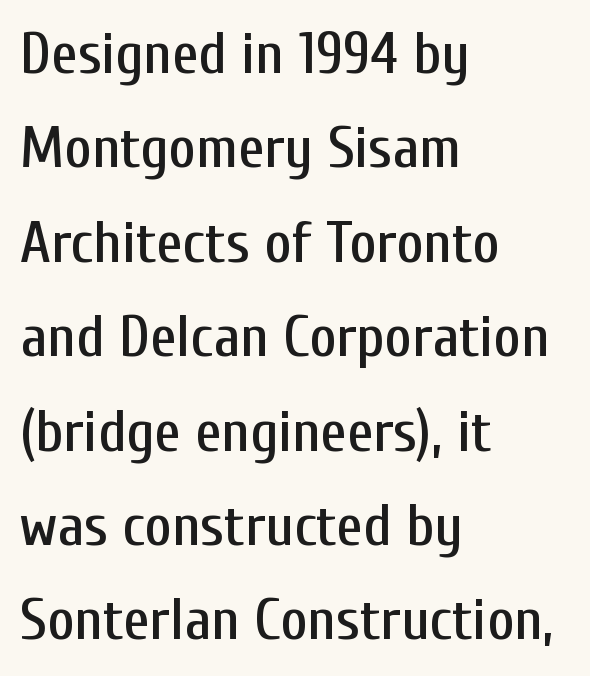
The image shows 59 px condensed sans-serif type, upright; set left-aligned, normal line spacing (1.6x), normal letter spacing, not underlined; low stroke contrast and a medium x-height.
